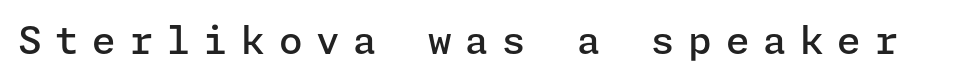
Stroke terminals: plain, sans-serif. The string is rendered with underlining switched off. A semibold gives these letters moderate extra thickness, short of bold. It's the straight-up-and-down kind of type. In terms of letterspacing, this is a distinctly airy, spread setting.
